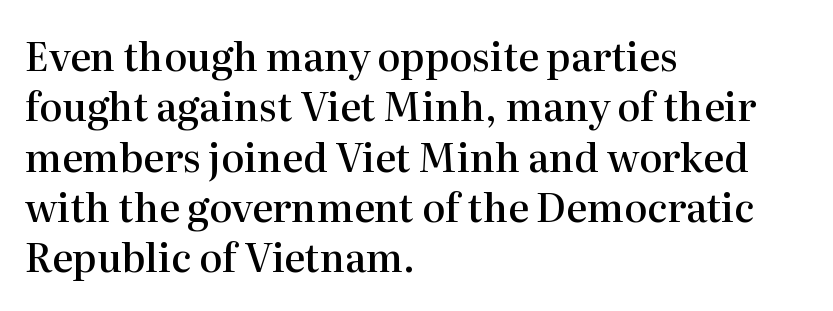
The image shows 39 px semibold serif type, upright; set left-aligned, normal line spacing (1.29x), normal letter spacing, not underlined; high stroke contrast and a medium x-height.
